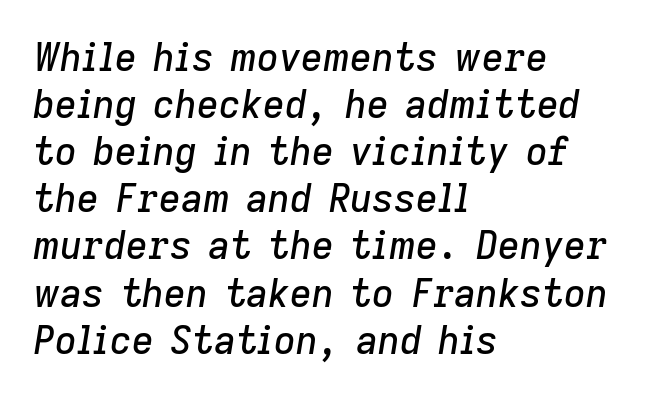
The image shows 38 px text type, italic (leaning right); set left-aligned, line spacing 1.24x, normal letter spacing, not underlined; low stroke contrast and a medium x-height.
